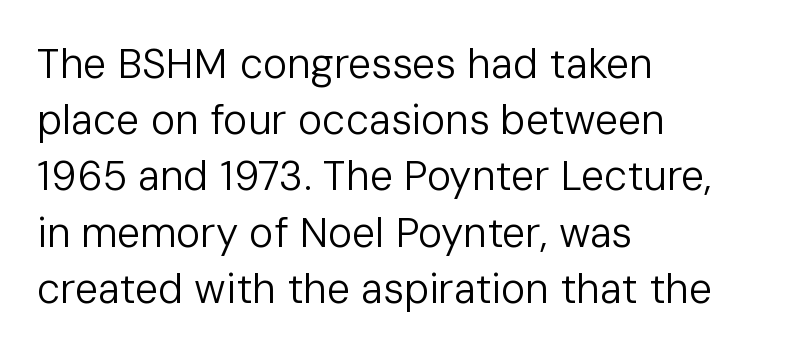
Q: Is the text bold? A: No.
Q: Is the text italic (slanted)? A: No, it is upright.
Q: Is the typeface a serif or a sans-serif typeface? A: Sans-serif.
Q: Is the text underlined? A: No.
Q: How is the paragraph aligned? A: Left-aligned.
Q: Is the spacing between letters normal or unusually wide? A: Normal.
Q: Is the spacing between lines tight, normal or loose? A: Normal.
Q: Width (condensed, normal, or wide)? A: Normal.
Q: Stroke contrast? A: Low.
Q: x-height? A: Medium.
Q: Monospaced? A: No.
